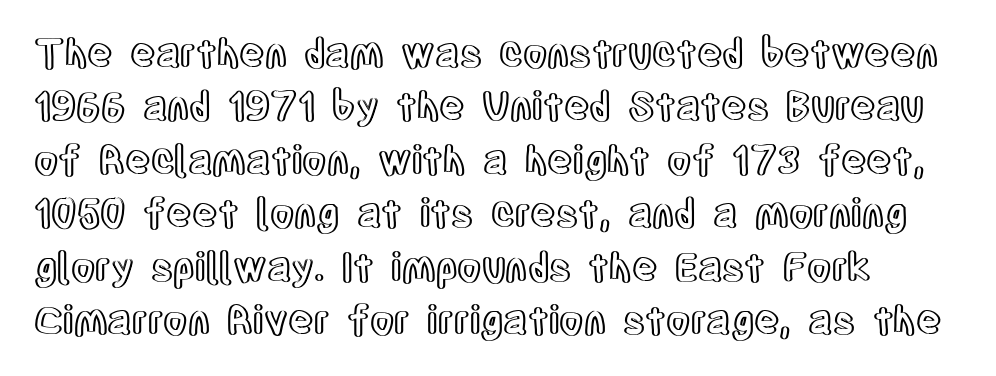
The specimen omits any rule beneath the text block's lines. These lines were composed using upright roman letters. Evenly set lines give the paragraph a standard silhouette. There is no visible air inserted between adjacent glyphs.
